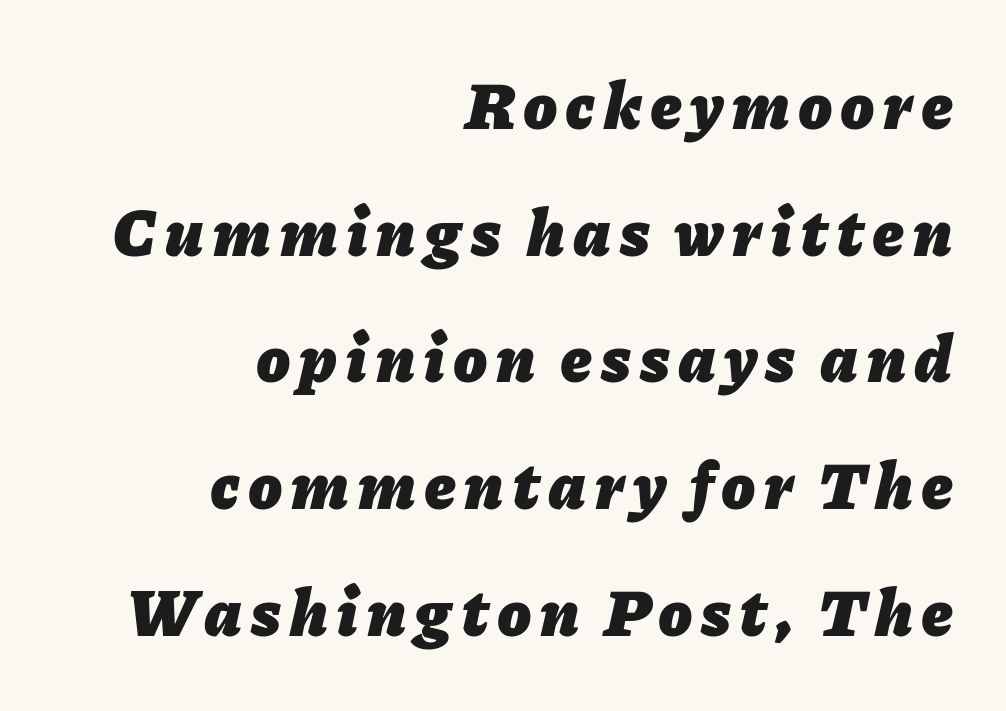
Q: Is the text bold? A: Yes.
Q: Is the text italic (slanted)? A: Yes, it leans right by about 11 degrees.
Q: Is the text underlined? A: No.
Q: How is the paragraph aligned? A: Right-aligned.
Q: Width (condensed, normal, or wide)? A: Normal.
Q: Stroke contrast? A: Low.
Q: x-height? A: Medium.
Q: Monospaced? A: No.
